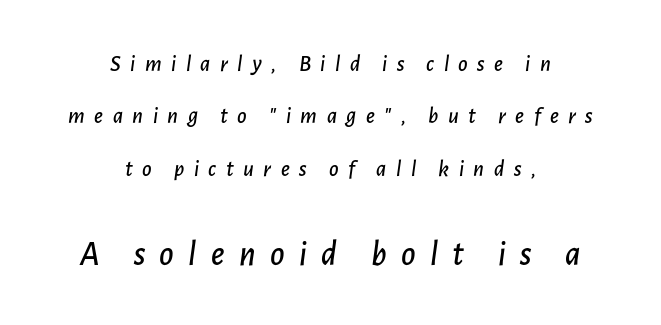
The passage shown has open, widely tracked lettering throughout. Varying glyph widths throughout — classic text-font behaviour. Reading top to bottom, the characters get bigger at the block break. How would I describe the line gaps? Wide and relaxed. Beneath every word, the page is bare. This sample is center-justified, so both line endings float freely.
